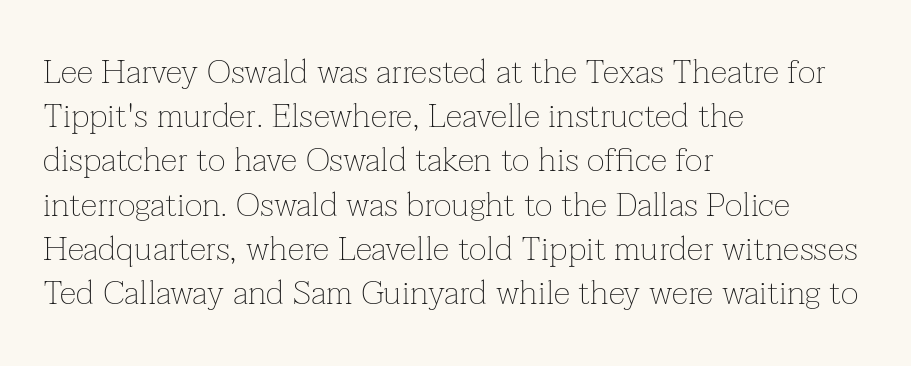
{"serif": "yes", "italic": "no", "bold": "no", "weight": "thin", "width": "normal", "stroke_contrast": "low", "x_height": "medium", "monospaced": "no", "underline": "no", "align": "left", "line_spacing": "normal", "line_spacing_ratio": 1.3, "letter_spacing": "normal", "letter_spacing_em": 0.0, "glyph_px": 34}
